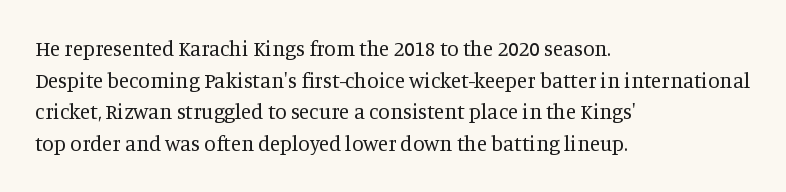
{"italic": "no", "bold": "no", "underline": "no", "align": "left", "line_spacing": "normal", "line_spacing_ratio": 1.51, "letter_spacing": "normal", "letter_spacing_em": 0.0, "glyph_px": 21}
